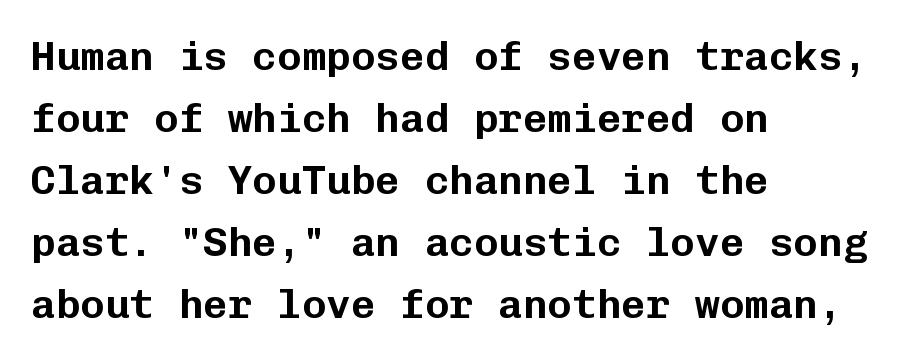
Characters remain perfectly vertical along every line. Regarding leading, the lines here are spaced in the standard way. Each row of text sits above clean, open space. The rendering uses typewriter-style spacing with identical character cells.
